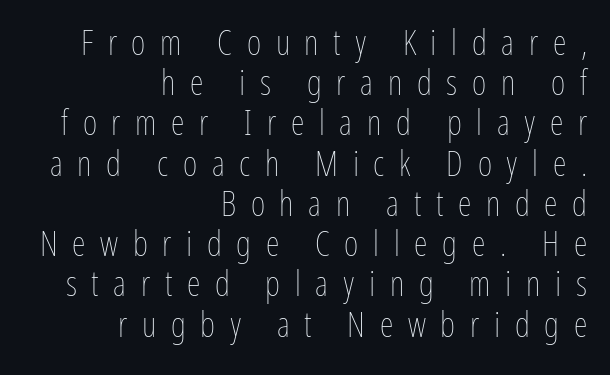
Q: Is the text bold? A: No.
Q: Is the text italic (slanted)? A: No, it is upright.
Q: Is the text underlined? A: No.
Q: How is the paragraph aligned? A: Right-aligned.
Q: Is the spacing between letters normal or unusually wide? A: Unusually wide.
Q: Is the spacing between lines tight, normal or loose? A: Tight.
Q: Width (condensed, normal, or wide)? A: Condensed.
Q: Stroke contrast? A: Low.
Q: x-height? A: Medium.
Q: Monospaced? A: No.
